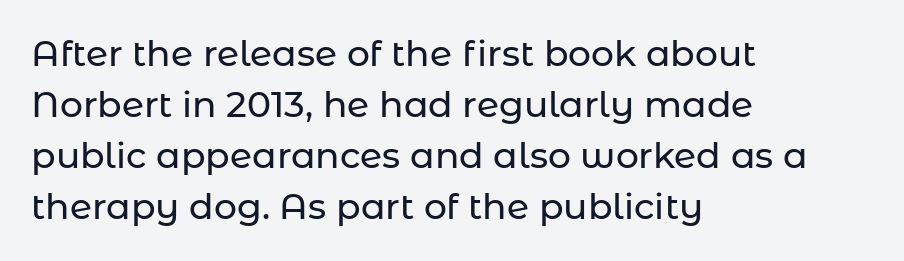
The image shows 36 px sans-serif type, upright; set left-aligned, normal line spacing (1.42x), normal letter spacing, not underlined; low stroke contrast and a medium x-height.
